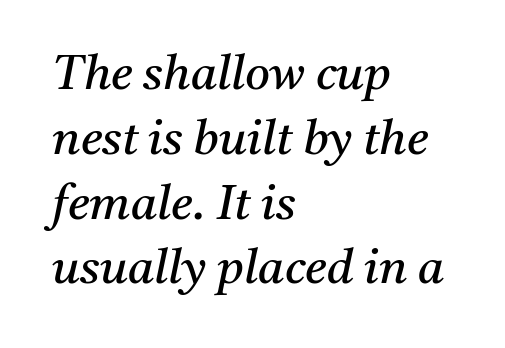
Q: Is the text bold? A: No.
Q: Is the text italic (slanted)? A: Yes, it leans right by about 11 degrees.
Q: Is the typeface a serif or a sans-serif typeface? A: Serif.
Q: Is the text underlined? A: No.
Q: How is the paragraph aligned? A: Left-aligned.
Q: Is the spacing between letters normal or unusually wide? A: Normal.
Q: Is the spacing between lines tight, normal or loose? A: Normal.
Q: Width (condensed, normal, or wide)? A: Normal.
Q: Stroke contrast? A: Medium.
Q: x-height? A: Medium.
Q: Monospaced? A: No.
